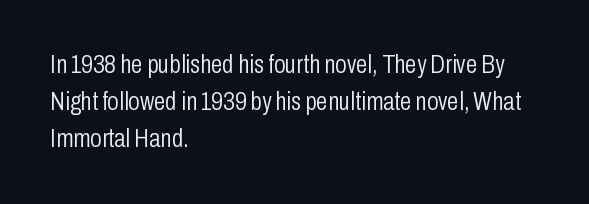
The rendering anchors every line to the left-hand side. A clean baseline with only descenders dipping below it. No chunkiness to these letters — they're not bold. Leading matches the norm, producing a regular column. Ascenders rise straight up at ninety degrees. Nobody touched the tracking dial on this one.
